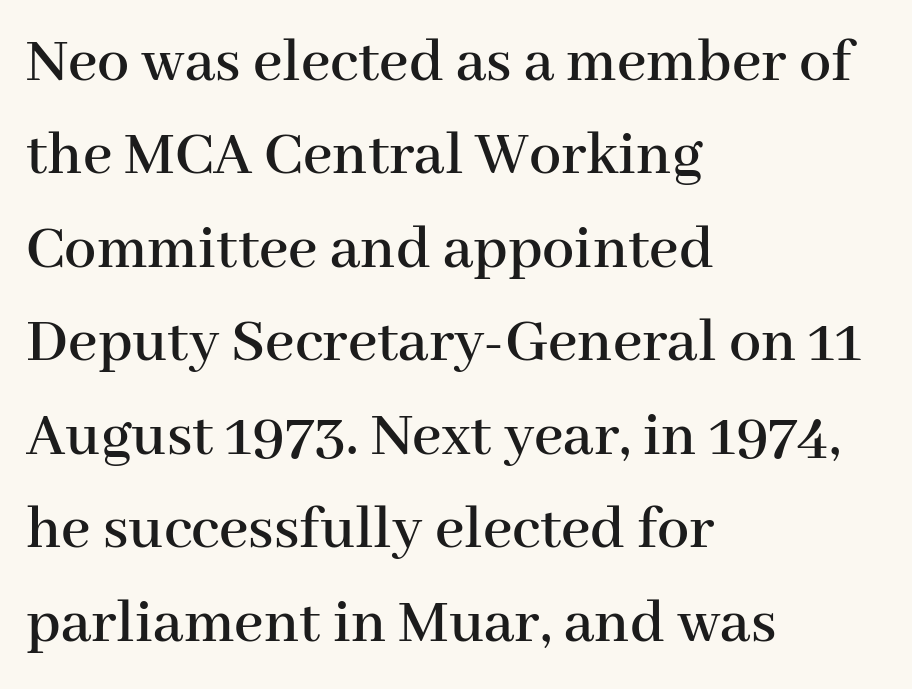
The passage shown is typed in a proportional face where columns would drift. Visually the block forms a straight wall on the left and a jagged coastline on the right. Rule under the text: the space is simply empty. Default kerning and tracking; the words read as compact shapes.
